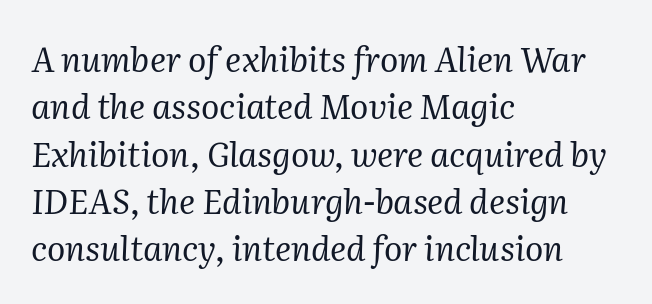
{"serif": "yes", "italic": "yes", "lean": "right", "slant_degrees": 2, "bold": "no", "weight": "regular", "width": "normal", "stroke_contrast": "medium", "x_height": "medium", "monospaced": "no", "underline": "no", "align": "left", "line_spacing": "normal", "line_spacing_ratio": 1.39, "letter_spacing": "normal", "letter_spacing_em": 0.0, "glyph_px": 34}
